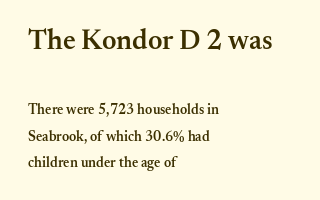
{"serif": "yes", "italic": "no", "bold": "semi", "weight": "semibold", "width": "normal", "stroke_contrast": "medium", "x_height": "small", "monospaced": "no", "underline": "no", "align": "left", "line_spacing_ratio": 1.89, "letter_spacing": "normal", "letter_spacing_em": 0.0, "larger_block": "first", "size_ratio": 2.0, "glyph_px": 28}
